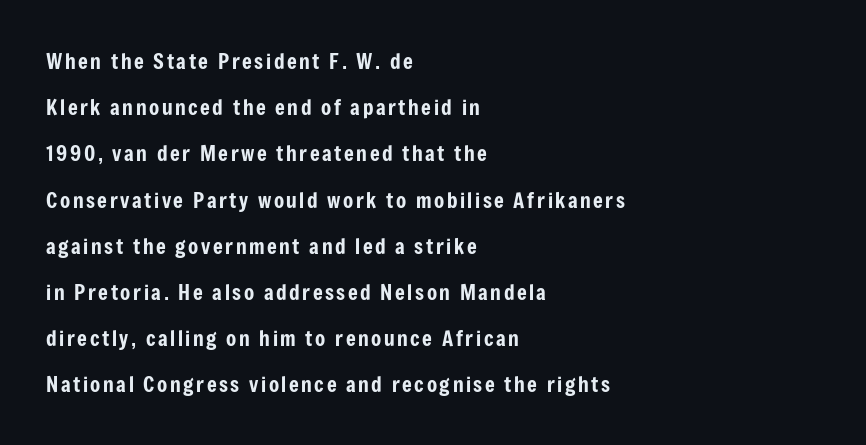
Q: Is the text italic (slanted)? A: No, it is upright.
Q: Is the text underlined? A: No.
Q: How is the paragraph aligned? A: Left-aligned.
Q: Is the spacing between lines tight, normal or loose? A: Loose.
